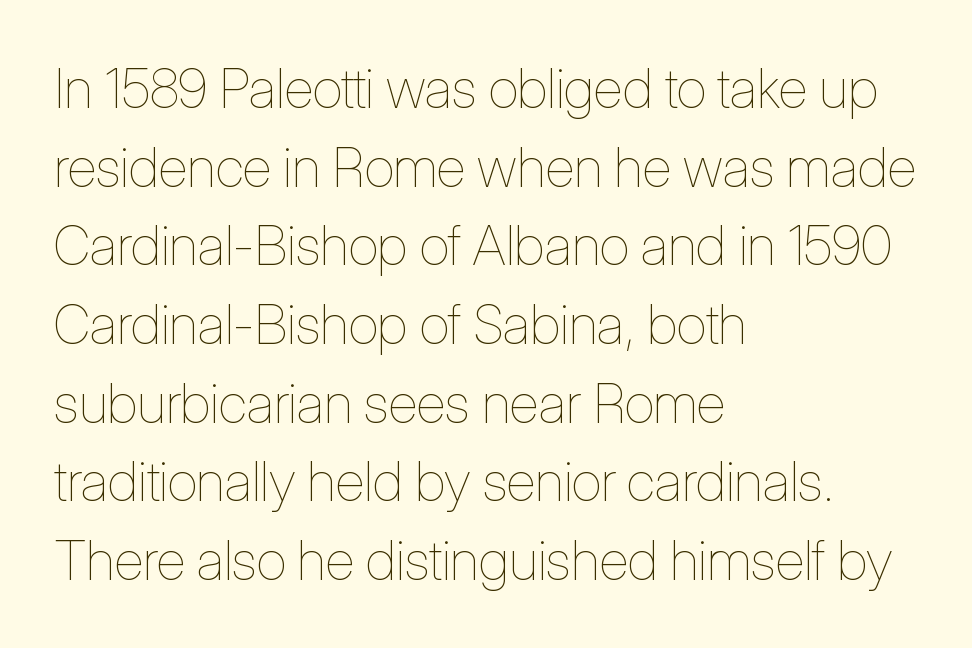
Q: Is the text bold? A: No.
Q: Is the text italic (slanted)? A: No, it is upright.
Q: Is the text underlined? A: No.
Q: How is the paragraph aligned? A: Left-aligned.
Q: Is the spacing between letters normal or unusually wide? A: Normal.
Q: Is the spacing between lines tight, normal or loose? A: Normal.
Q: Width (condensed, normal, or wide)? A: Condensed.
Q: Stroke contrast? A: Low.
Q: x-height? A: Medium.
Q: Monospaced? A: No.
